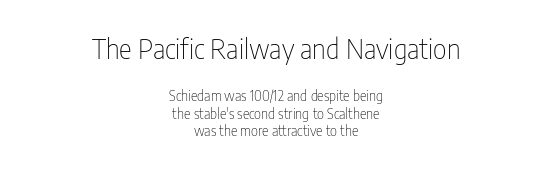
Q: Is the text bold? A: No.
Q: Is the text italic (slanted)? A: No, it is upright.
Q: Is the text underlined? A: No.
Q: How is the paragraph aligned? A: Centered.
Q: Is the spacing between letters normal or unusually wide? A: Normal.
Q: Is the spacing between lines tight, normal or loose? A: Normal.
Q: Which block of text is set in a larger size, the first (top) or the second (bottom)? A: The first (top) one.
